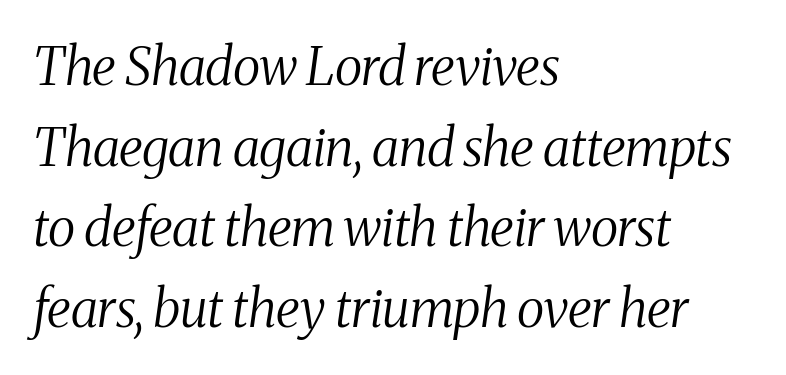
Honestly, the row spacing looks completely unremarkable. This sample is left-justified, so line endings fall wherever the words run out. The font family rendered here belongs to the serif group. Only glyphs here, with clear space below each row.
